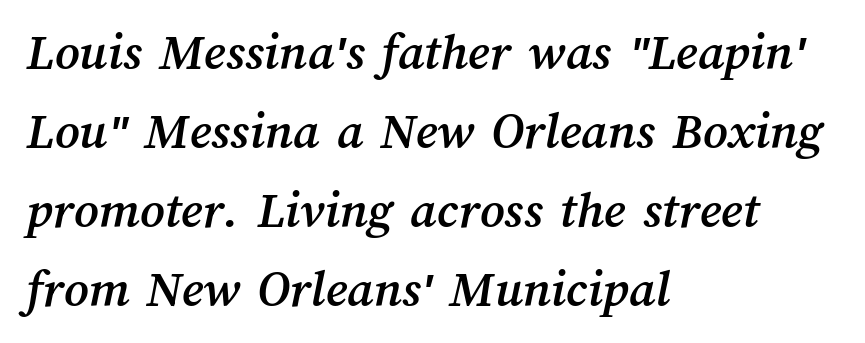
{"width": "normal", "stroke_contrast": "medium", "x_height": "medium", "monospaced": "no", "underline": "no", "align": "left", "line_spacing": "normal", "line_spacing_ratio": 1.49, "letter_spacing": "normal", "letter_spacing_em": 0.0, "glyph_px": 53}
